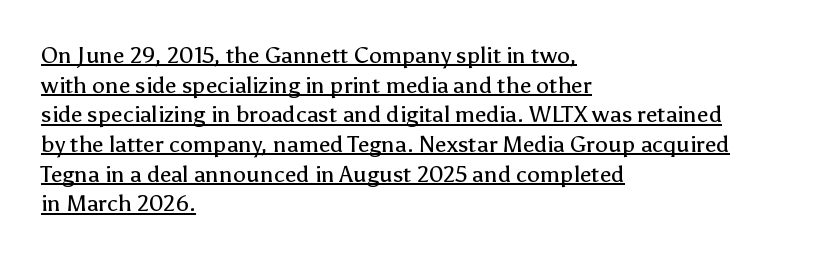
Horizontally, the lines are justified to the leading edge only. Letter spacing: default. Style check: upright. Honestly, the row spacing looks completely unremarkable. A quiet, ordinary-to-light weight characterises the typeface.
